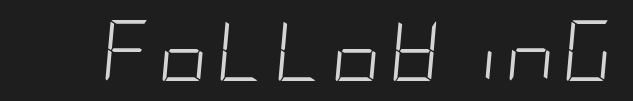
The image shows 61 px light, condensed type, italic (leaning right); set not underlined; low stroke contrast and a large x-height.
